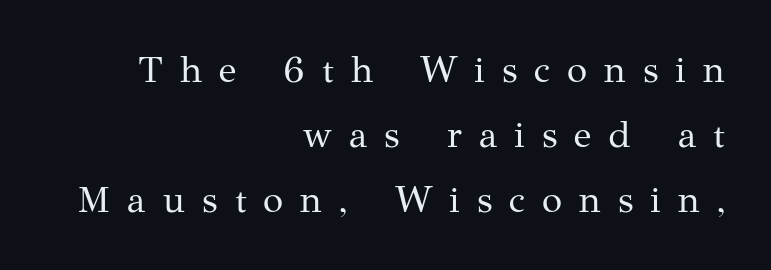
{"serif": "yes", "italic": "no", "bold": "no", "weight": "regular", "width": "normal", "stroke_contrast": "medium", "x_height": "medium", "monospaced": "no", "underline": "no", "align": "right", "line_spacing_ratio": 1.76, "letter_spacing": "wide", "letter_spacing_em": 0.46, "glyph_px": 37}
